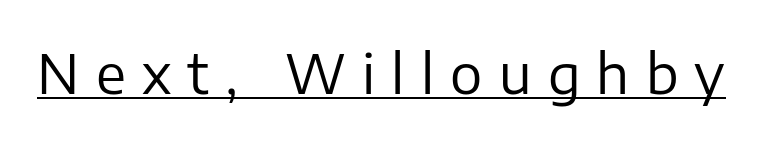
{"serif": "no", "italic": "no", "bold": "no", "weight": "regular", "width": "normal", "stroke_contrast": "low", "x_height": "medium", "monospaced": "no", "underline": "yes", "letter_spacing": "wide", "letter_spacing_em": 0.3, "glyph_px": 54}
